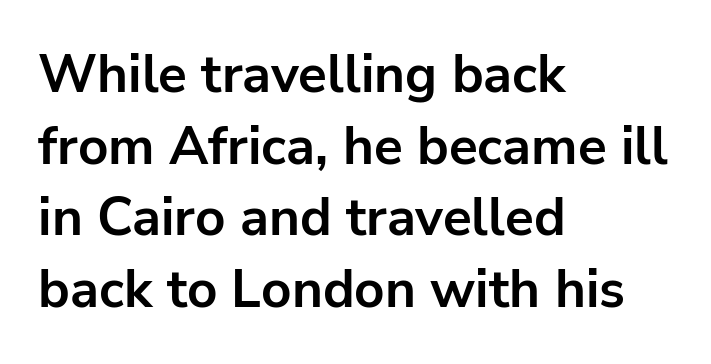
Q: Is the text bold? A: Yes.
Q: Is the text italic (slanted)? A: No, it is upright.
Q: Is the typeface a serif or a sans-serif typeface? A: Sans-serif.
Q: Is the text underlined? A: No.
Q: How is the paragraph aligned? A: Left-aligned.
Q: Is the spacing between letters normal or unusually wide? A: Normal.
Q: Is the spacing between lines tight, normal or loose? A: Normal.
Q: Width (condensed, normal, or wide)? A: Normal.
Q: Stroke contrast? A: Low.
Q: x-height? A: Medium.
Q: Monospaced? A: No.
